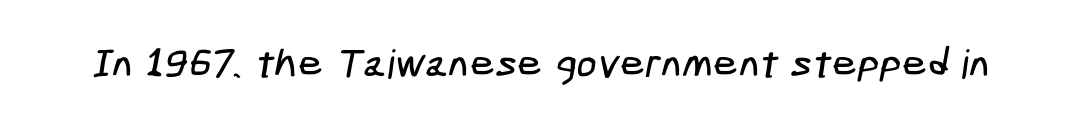
Nope, no serifs anywhere on these letters. Quick note: underline off. Look at the tracking — it's just the regular setting, nothing added.
